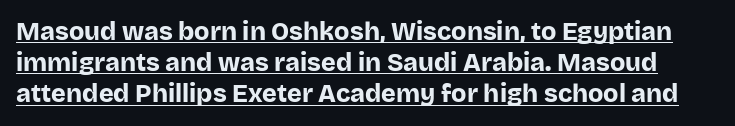
The image shows 25 px bold type, upright; set normal line spacing (1.25x), normal letter spacing, underlined.
